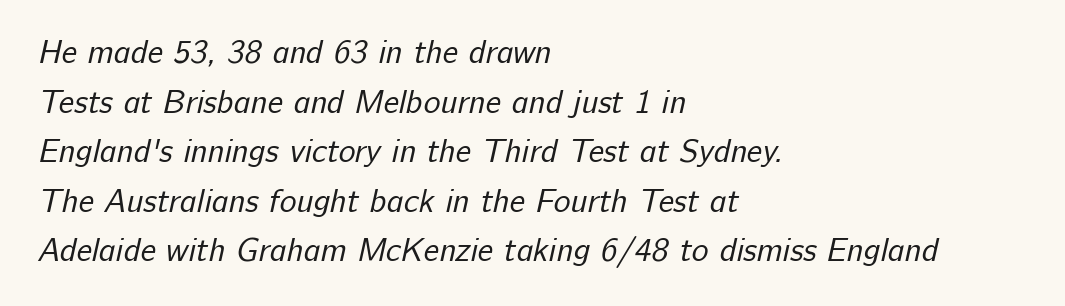
Q: Is the text bold? A: No.
Q: Is the typeface a serif or a sans-serif typeface? A: Sans-serif.
Q: Is the text underlined? A: No.
Q: How is the paragraph aligned? A: Left-aligned.
Q: Is the spacing between letters normal or unusually wide? A: Normal.
Q: Is the spacing between lines tight, normal or loose? A: Normal.
Q: Width (condensed, normal, or wide)? A: Normal.
Q: Stroke contrast? A: Low.
Q: x-height? A: Medium.
Q: Monospaced? A: No.
